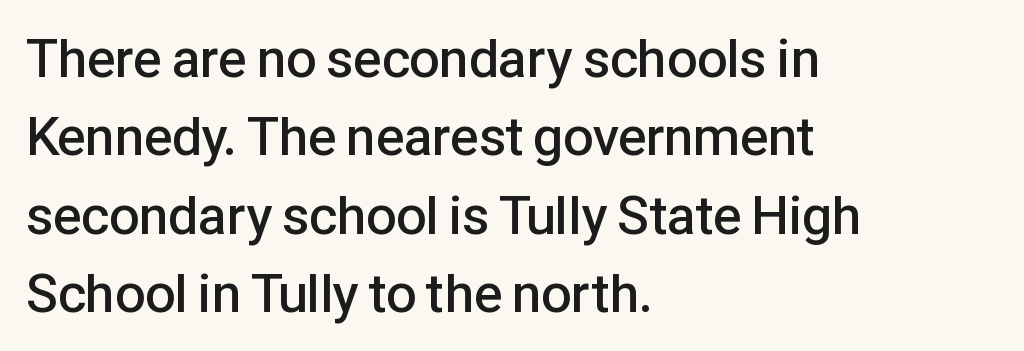
Q: Is the text bold? A: Semi-bold.
Q: Is the text italic (slanted)? A: No, it is upright.
Q: Is the typeface a serif or a sans-serif typeface? A: Sans-serif.
Q: Is the text underlined? A: No.
Q: How is the paragraph aligned? A: Left-aligned.
Q: Is the spacing between letters normal or unusually wide? A: Normal.
Q: Is the spacing between lines tight, normal or loose? A: Normal.
Q: Width (condensed, normal, or wide)? A: Normal.
Q: Stroke contrast? A: Low.
Q: x-height? A: Medium.
Q: Monospaced? A: No.
